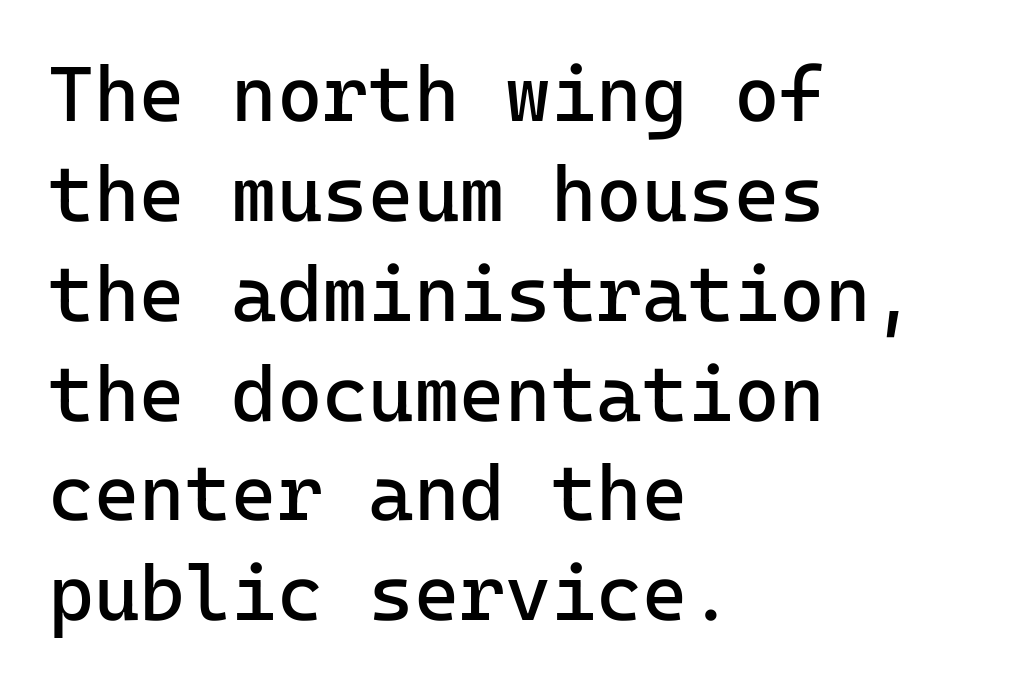
{"serif": "no", "italic": "no", "bold": "no", "weight": "regular", "width": "normal", "stroke_contrast": "low", "x_height": "medium", "monospaced": "yes", "underline": "no", "align": "left", "line_spacing": "normal", "line_spacing_ratio": 1.28, "letter_spacing": "normal", "letter_spacing_em": 0.0, "glyph_px": 78}
